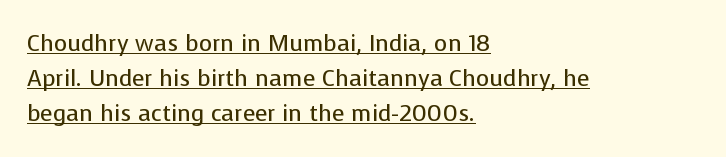
The image shows 23 px text type, upright; set left-aligned, normal line spacing (1.53x), normal letter spacing, underlined.
